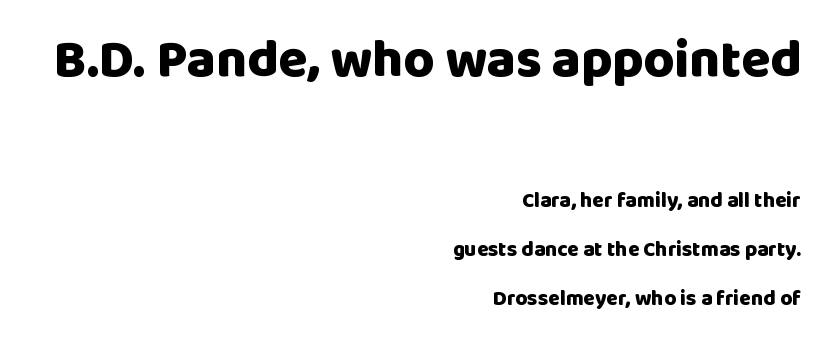
Q: Is the text bold? A: Yes.
Q: Is the text italic (slanted)? A: No, it is upright.
Q: Is the typeface a serif or a sans-serif typeface? A: Sans-serif.
Q: Is the text underlined? A: No.
Q: How is the paragraph aligned? A: Right-aligned.
Q: Is the spacing between letters normal or unusually wide? A: Normal.
Q: Is the spacing between lines tight, normal or loose? A: Loose.
Q: Which block of text is set in a larger size, the first (top) or the second (bottom)? A: The first (top) one.
Q: Width (condensed, normal, or wide)? A: Normal.
Q: Stroke contrast? A: Low.
Q: x-height? A: Large.
Q: Monospaced? A: No.
